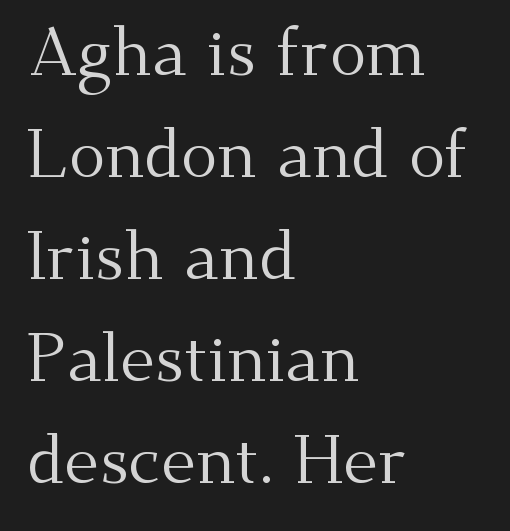
Baseline-to-baseline distance is the conventional proportion of letter height. The weight would be labelled regular, book, light, or lighter still. The baseline area is clear. This sample has the flowing, uneven cadence of proportional lettering. Glyph-to-glyph distance matches everyday printed text.
